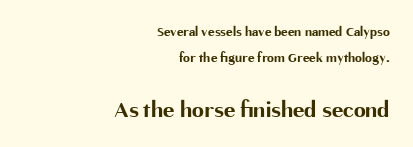
{"italic": "no", "bold": "yes", "underline": "no", "align": "right", "line_spacing_ratio": 1.87, "letter_spacing": "normal", "letter_spacing_em": 0.0, "larger_block": "second", "size_ratio": 1.71, "glyph_px": 24}
